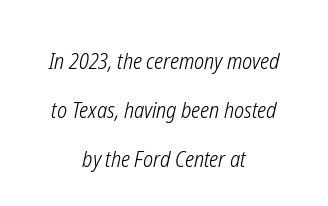
The image shows 22 px text type, italic (leaning right); set centered, loose line spacing (2.22x), normal letter spacing, not underlined.
